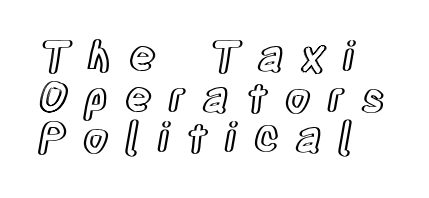
The horizontal fit of the characters is loose and conspicuously gappy. Type without underlining. If you measured baseline to baseline, you'd find a short distance. Casual observation: everything's shoved over to the left.
